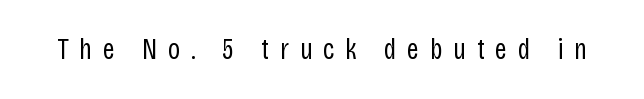
Style check: upright. The face used here is rendered with a markedly widened letterfit. Check under the words: just untouched page. Bold? No — there's no thickening of the strokes.
